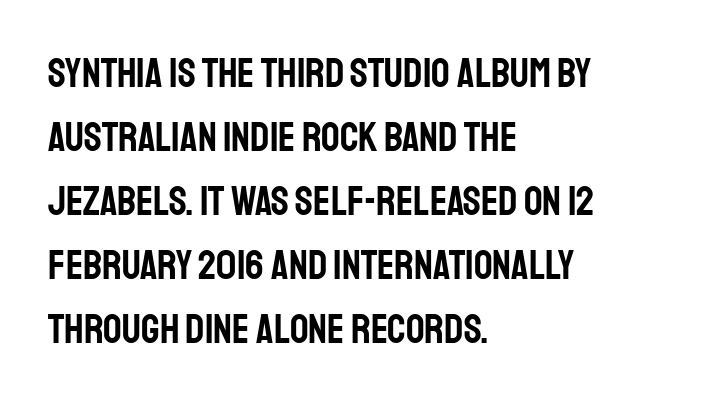
The image shows 41 px condensed sans-serif type, upright; set left-aligned, normal line spacing (1.56x), normal letter spacing, not underlined; low stroke contrast and a large x-height.
